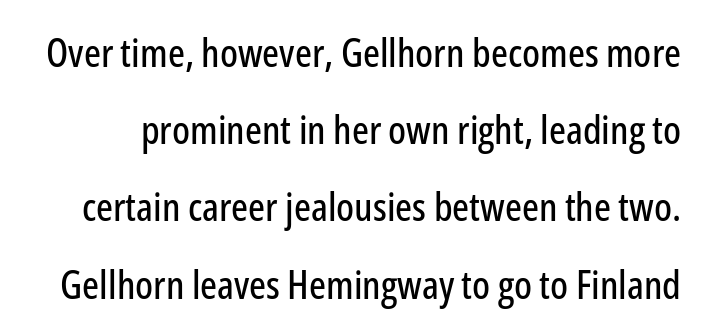
Grotesque or geometric, the face here clearly has no serifs. In terms of posture, this sample is upright. A bare baseline throughout the passage. The passage shown is typed in a proportional face where columns would drift.
